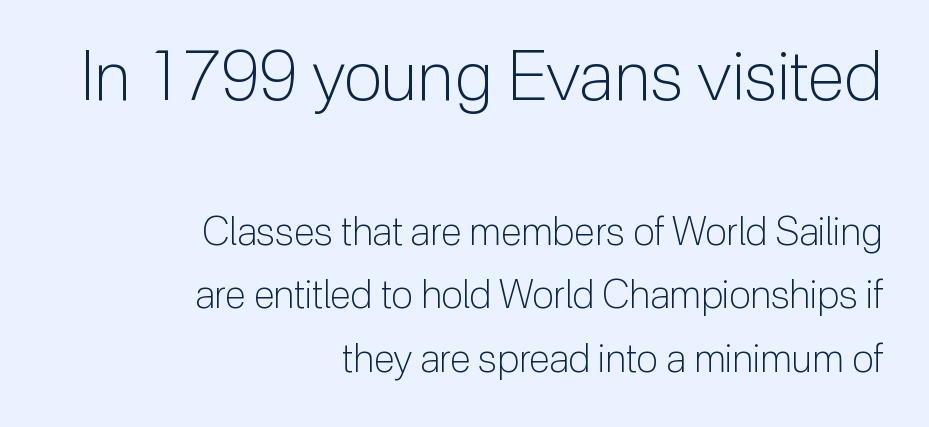
The image shows 69 px light sans-serif type, upright; set right-aligned, normal line spacing (1.63x), normal letter spacing, not underlined; the first (top) block is 1.77x larger; low stroke contrast and a medium x-height.
